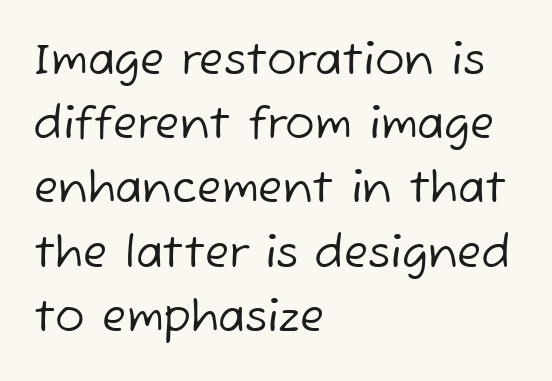
Q: Is the text bold? A: No.
Q: Is the typeface a serif or a sans-serif typeface? A: Sans-serif.
Q: Is the text underlined? A: No.
Q: How is the paragraph aligned? A: Left-aligned.
Q: Is the spacing between letters normal or unusually wide? A: Normal.
Q: Is the spacing between lines tight, normal or loose? A: Normal.
Q: Width (condensed, normal, or wide)? A: Normal.
Q: Stroke contrast? A: Low.
Q: x-height? A: Medium.
Q: Monospaced? A: No.
